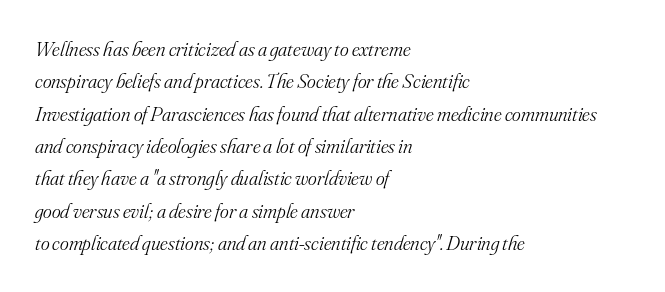
Observe the ordinary spacing: letters are neighbours, not strangers. Reading down the block, your eye returns to a fixed left position each line. A light-to-regular cut is what we see here. Check the space under the baseline: it is left empty. The line-height multiplier appears to be the usual default.
